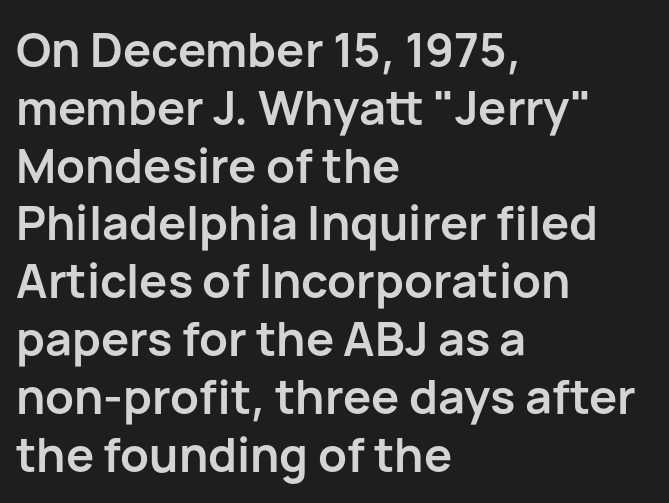
{"serif": "no", "italic": "no", "bold": "yes", "weight": "semibold", "width": "normal", "stroke_contrast": "low", "x_height": "medium", "monospaced": "no", "underline": "no", "align": "left", "line_spacing_ratio": 1.23, "letter_spacing": "normal", "letter_spacing_em": 0.0, "glyph_px": 47}
